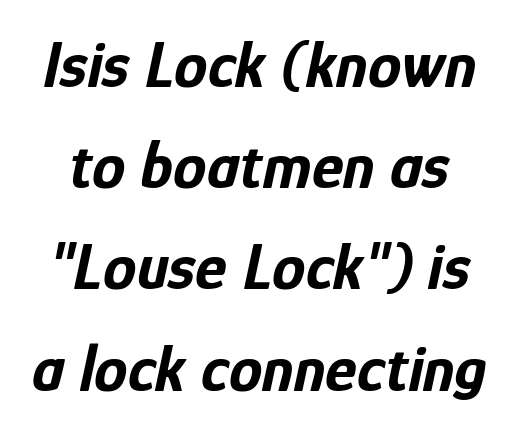
The image shows 67 px bold, condensed type, italic (leaning right); set normal line spacing (1.51x), normal letter spacing, not underlined; low stroke contrast and a medium x-height.
